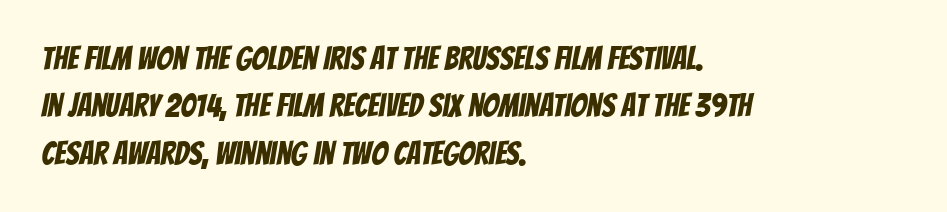
Q: Is the typeface a serif or a sans-serif typeface? A: Sans-serif.
Q: Is the text underlined? A: No.
Q: How is the paragraph aligned? A: Left-aligned.
Q: Is the spacing between letters normal or unusually wide? A: Normal.
Q: Is the spacing between lines tight, normal or loose? A: Normal.
Q: Width (condensed, normal, or wide)? A: Condensed.
Q: Stroke contrast? A: Low.
Q: x-height? A: Large.
Q: Monospaced? A: No.
